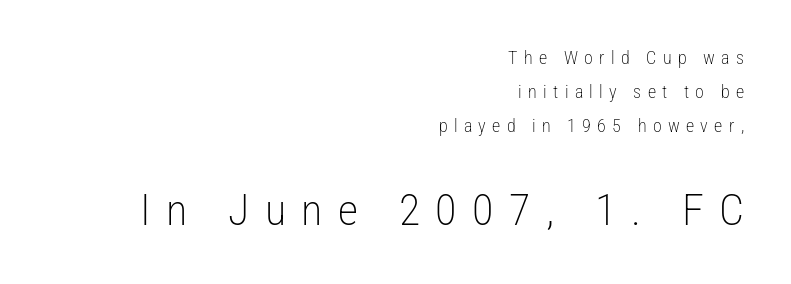
Q: Is the text bold? A: No.
Q: Is the text italic (slanted)? A: No, it is upright.
Q: Is the typeface a serif or a sans-serif typeface? A: Sans-serif.
Q: Is the text underlined? A: No.
Q: How is the paragraph aligned? A: Right-aligned.
Q: Is the spacing between letters normal or unusually wide? A: Unusually wide.
Q: Which block of text is set in a larger size, the first (top) or the second (bottom)? A: The second (bottom) one.
Q: Width (condensed, normal, or wide)? A: Condensed.
Q: Stroke contrast? A: Low.
Q: x-height? A: Medium.
Q: Monospaced? A: No.
